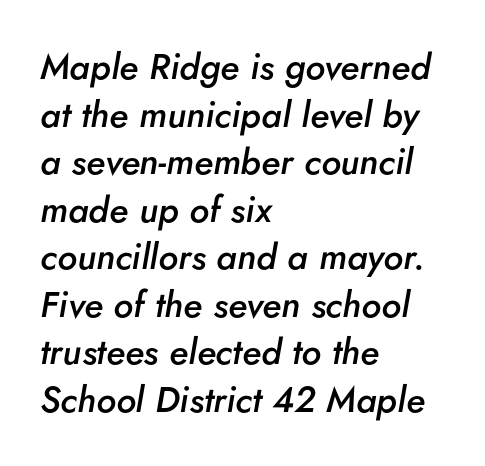
{"italic": "yes", "lean": "right", "slant_degrees": 5, "bold": "semi", "weight": "semibold", "width": "normal", "stroke_contrast": "low", "x_height": "small", "monospaced": "no", "underline": "no", "align": "left", "line_spacing": "normal", "line_spacing_ratio": 1.32, "letter_spacing": "normal", "letter_spacing_em": 0.0, "glyph_px": 36}
